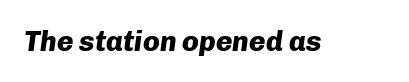
The image shows 28 px heavy type, italic (leaning right); set normal letter spacing, not underlined; low stroke contrast and a medium x-height.
